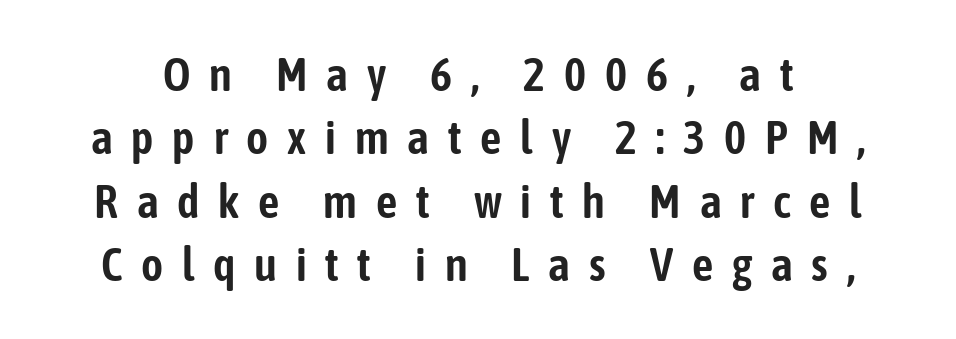
Evenly set lines give the paragraph a standard silhouette. If you drew a line through each stem, it would be perfectly vertical. Here the designer chose a conventional face with non-uniform glyph widths. The designer went with a sans here, leaving each stem footless.
